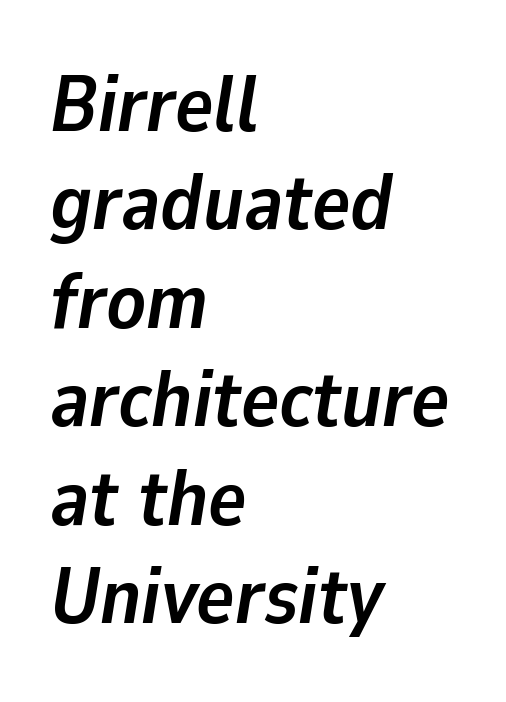
{"italic": "yes", "lean": "right", "slant_degrees": 9, "bold": "yes", "weight": "semibold", "width": "normal", "stroke_contrast": "low", "x_height": "medium", "monospaced": "no", "underline": "no", "align": "left", "line_spacing_ratio": 1.23, "letter_spacing": "normal", "letter_spacing_em": 0.0, "glyph_px": 80}
